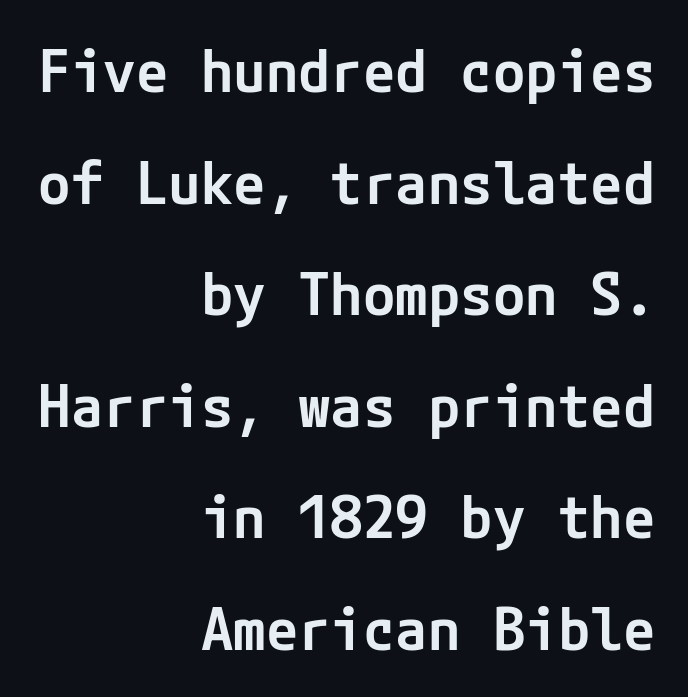
The image shows 59 px semibold sans-serif type, upright; set right-aligned, line spacing 1.89x, normal letter spacing, not underlined; low stroke contrast and a medium x-height.
